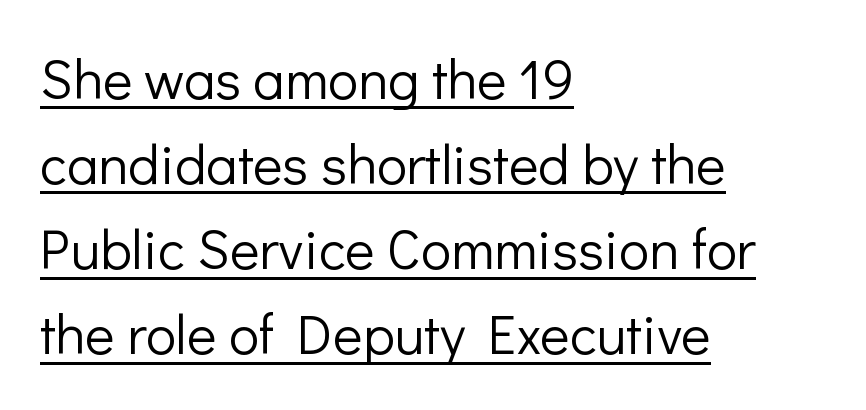
{"serif": "no", "italic": "no", "bold": "no", "weight": "light", "width": "normal", "stroke_contrast": "low", "x_height": "medium", "monospaced": "no", "underline": "yes", "align": "left", "line_spacing": "normal", "line_spacing_ratio": 1.52, "letter_spacing": "normal", "letter_spacing_em": 0.0, "glyph_px": 56}
